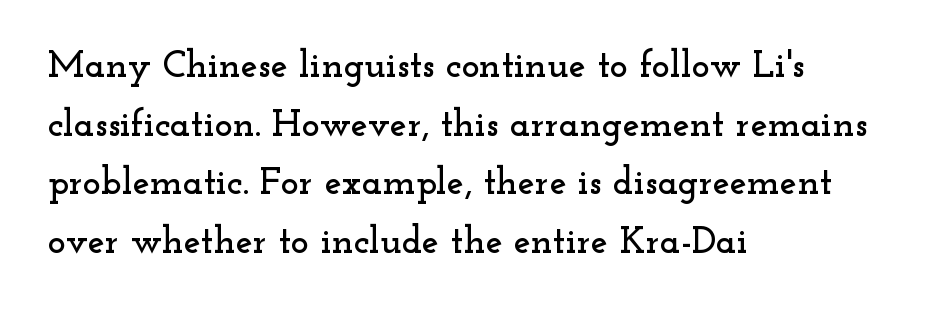
Q: Is the text italic (slanted)? A: No, it is upright.
Q: Is the typeface a serif or a sans-serif typeface? A: Serif.
Q: Is the text underlined? A: No.
Q: How is the paragraph aligned? A: Left-aligned.
Q: Is the spacing between letters normal or unusually wide? A: Normal.
Q: Is the spacing between lines tight, normal or loose? A: Normal.
Q: Width (condensed, normal, or wide)? A: Wide.
Q: Stroke contrast? A: Low.
Q: x-height? A: Small.
Q: Monospaced? A: No.
